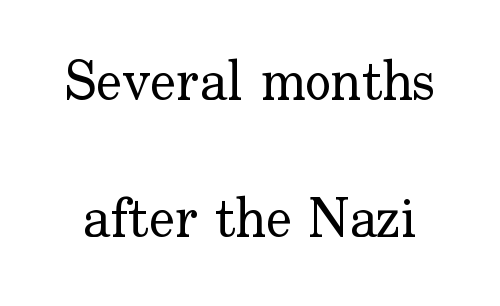
Q: Is the text bold? A: No.
Q: Is the text italic (slanted)? A: No, it is upright.
Q: Is the typeface a serif or a sans-serif typeface? A: Serif.
Q: Is the text underlined? A: No.
Q: Is the spacing between letters normal or unusually wide? A: Normal.
Q: Is the spacing between lines tight, normal or loose? A: Loose.
Q: Width (condensed, normal, or wide)? A: Normal.
Q: Stroke contrast? A: Low.
Q: x-height? A: Small.
Q: Monospaced? A: No.
